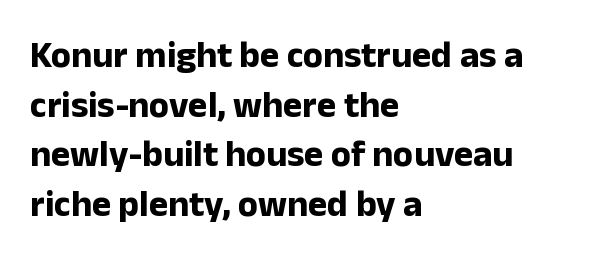
The image shows 37 px bold sans-serif type, upright; set left-aligned, normal line spacing (1.34x), normal letter spacing, not underlined; low stroke contrast and a medium x-height.
